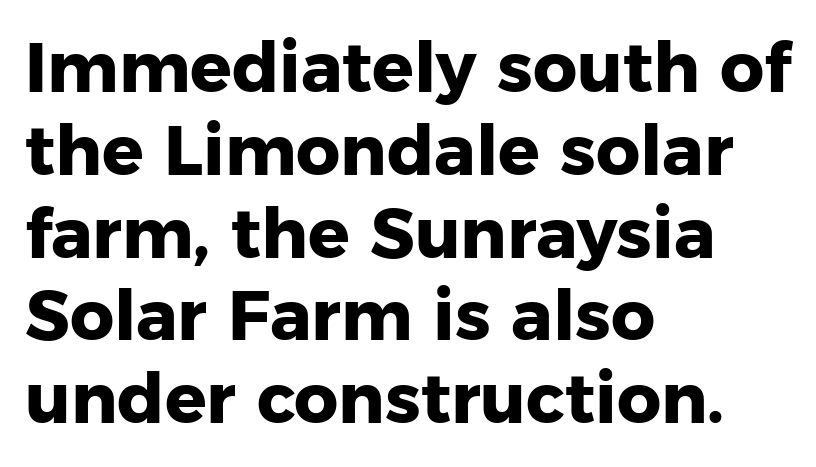
The image shows 69 px heavy sans-serif type, upright; set left-aligned, line spacing 1.2x, normal letter spacing, not underlined; low stroke contrast and a medium x-height.
